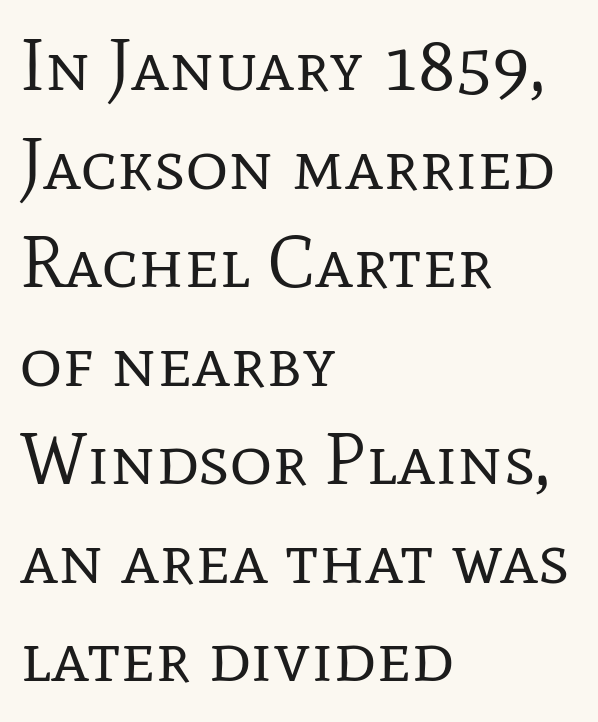
The image shows 73 px regular-weight serif type, upright; set left-aligned, normal line spacing (1.35x), normal letter spacing, not underlined; low stroke contrast and a medium x-height.
